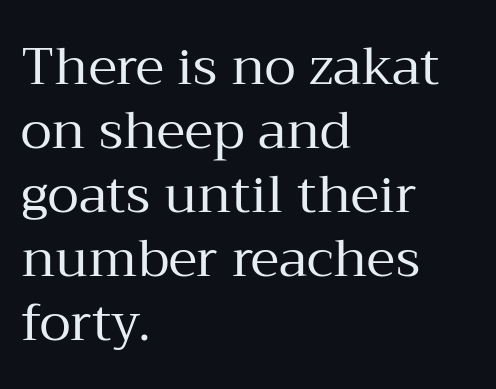
{"serif": "yes", "italic": "no", "bold": "no", "weight": "regular", "width": "normal", "stroke_contrast": "medium", "x_height": "medium", "monospaced": "no", "underline": "no", "align": "left", "line_spacing_ratio": 1.23, "letter_spacing": "normal", "letter_spacing_em": 0.0, "glyph_px": 52}
